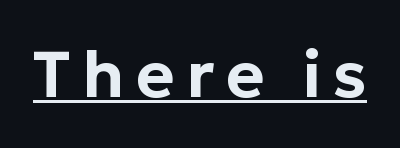
The image shows 66 px sans-serif type, upright; set underlined; low stroke contrast and a medium x-height.
